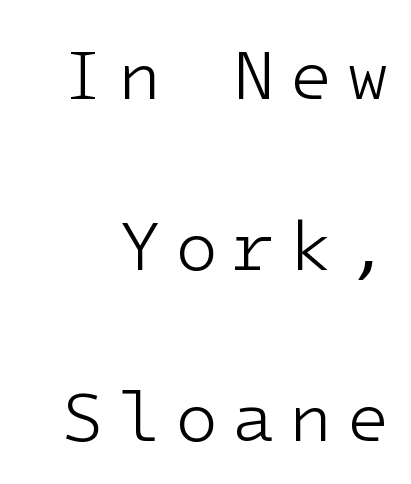
These lines are composed in type without serifs. The letters stand straight up with perfectly vertical stems. Reading down the column, the eye jumps a long way to each next line. The foot of each line stays bare and open. Caption: face not bold, strokes unweighted.
